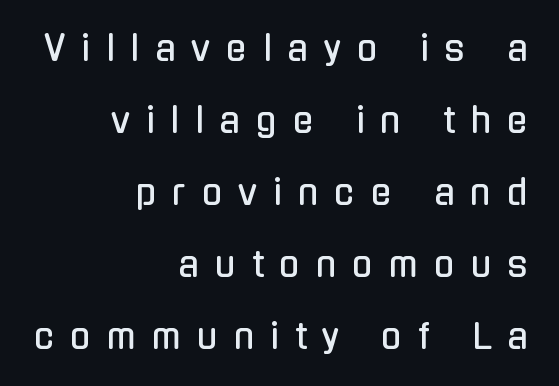
The image shows 34 px condensed sans-serif type, upright; set right-aligned, loose line spacing (2.12x), unusually wide letter spacing (+0.47 em), not underlined; low stroke contrast and a medium x-height.
